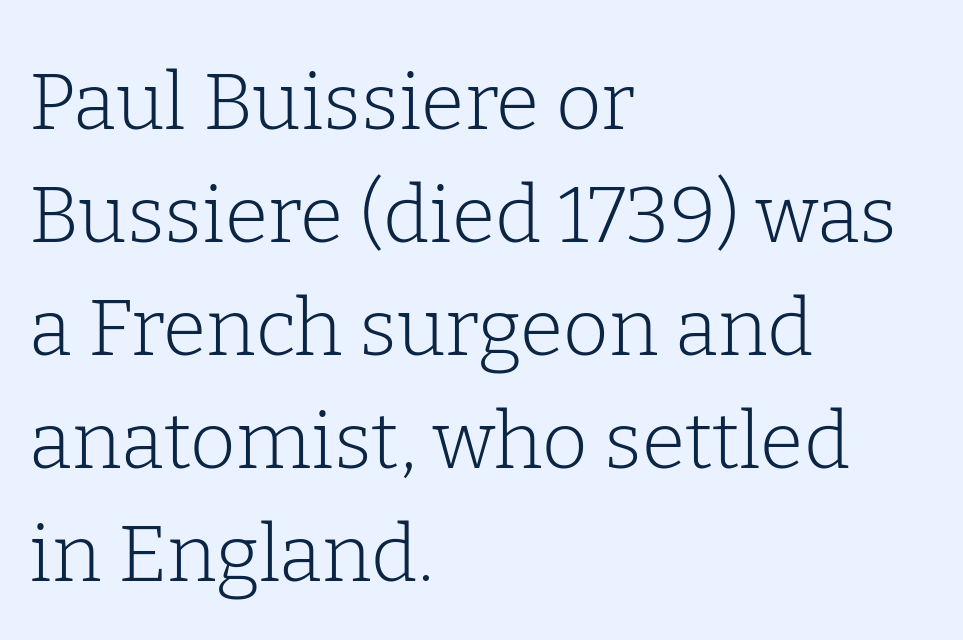
The image shows 79 px light serif type, upright; set left-aligned, normal line spacing (1.43x), normal letter spacing, not underlined; low stroke contrast and a medium x-height.
